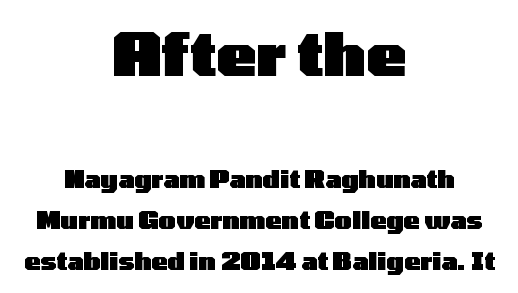
This rendering employs a face without finishing strokes, i.e., a sans-serif. The lettering stays uniformly vertical, giving the passage a roman look. You could call the tracking neutral — neither tight nor loose. Is this a fixed-width face? No — the glyphs have proportional, varying widths. How heavy is the stroke? Heavy — this is a bold. Scale decreases going downward across the two blocks.
